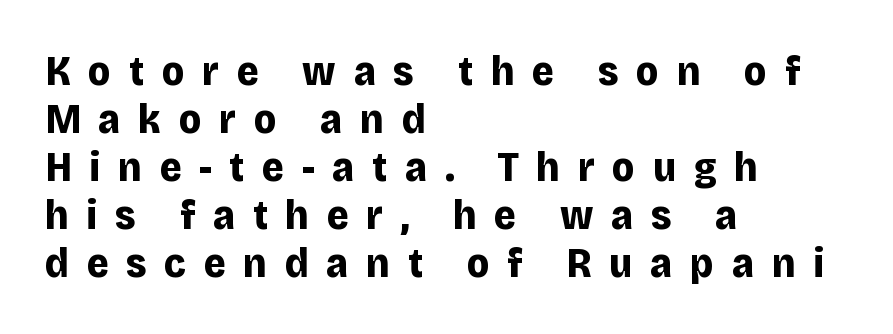
Q: Is the text bold? A: Yes.
Q: Is the text italic (slanted)? A: No, it is upright.
Q: Is the typeface a serif or a sans-serif typeface? A: Sans-serif.
Q: Is the text underlined? A: No.
Q: How is the paragraph aligned? A: Left-aligned.
Q: Is the spacing between letters normal or unusually wide? A: Unusually wide.
Q: Is the spacing between lines tight, normal or loose? A: Tight.
Q: Width (condensed, normal, or wide)? A: Normal.
Q: Stroke contrast? A: Low.
Q: x-height? A: Large.
Q: Monospaced? A: No.
